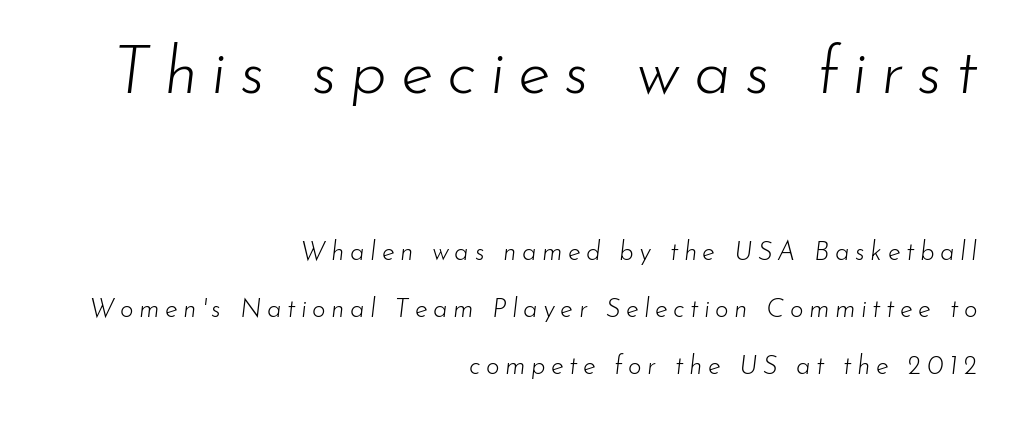
Descenders hang freely into open space. Does the bottom block carry the larger type? No, the top block does. Is the type slanted? Yes — the strokes lean at a clear angle. Here the glyphs are tracked loosely, breaking word shapes into spaced letters.
